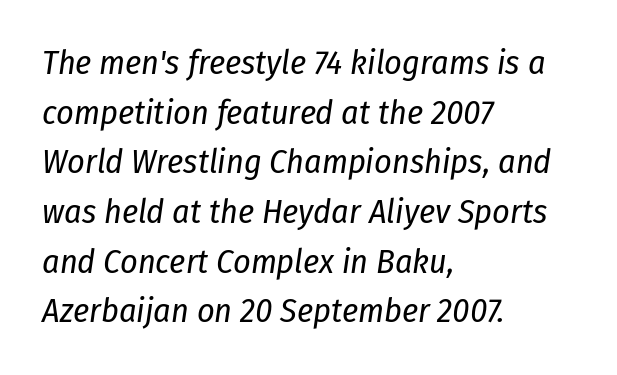
Horizontal alignment here is leftward, the default for most running prose. You can tell it's italic because the verticals aren't actually vertical. Rows of type keep a routine distance in the vertical direction. Tracking value appears to be zero — textbook default spacing. The glyphs are unaccompanied by any horizontal stroke below them.
